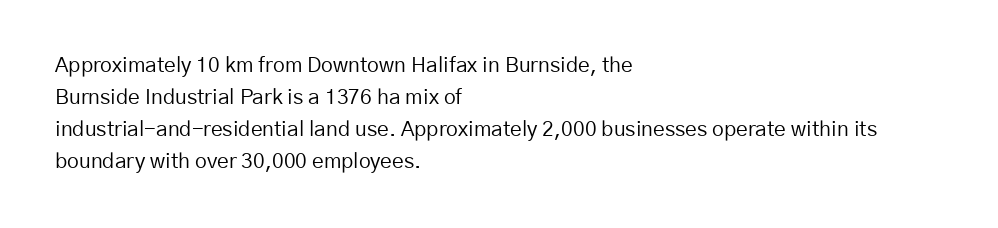
Vertical strokes here are truly vertical. The paragraph has a hard left edge and a soft right edge. The rendering uses a moderate line-height, typical for paragraphs. The cut favours lightness, reaching ordinary text weight at its darkest.
